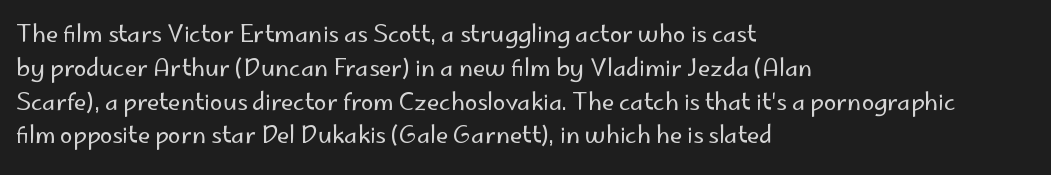
The image shows 23 px text type, upright; set left-aligned, normal line spacing (1.47x), normal letter spacing, not underlined.
